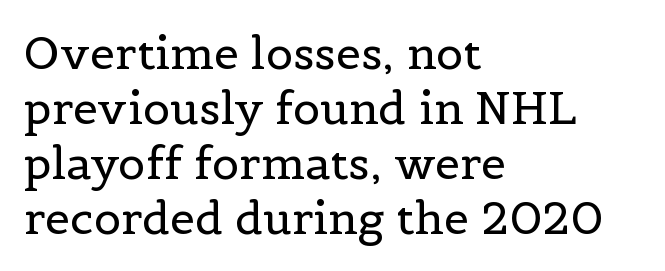
Q: Is the text bold? A: No.
Q: Is the text italic (slanted)? A: No, it is upright.
Q: Is the typeface a serif or a sans-serif typeface? A: Serif.
Q: Is the text underlined? A: No.
Q: How is the paragraph aligned? A: Left-aligned.
Q: Is the spacing between letters normal or unusually wide? A: Normal.
Q: Width (condensed, normal, or wide)? A: Normal.
Q: x-height? A: Medium.
Q: Monospaced? A: No.
